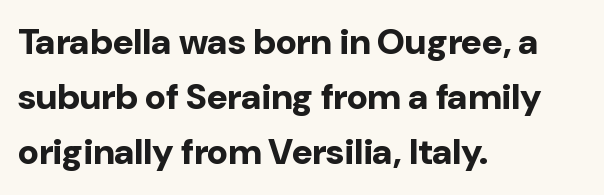
{"serif": "no", "italic": "no", "bold": "yes", "weight": "bold", "width": "normal", "stroke_contrast": "low", "x_height": "medium", "monospaced": "no", "underline": "no", "align": "left", "line_spacing": "normal", "line_spacing_ratio": 1.53, "letter_spacing": "normal", "letter_spacing_em": 0.0, "glyph_px": 36}
